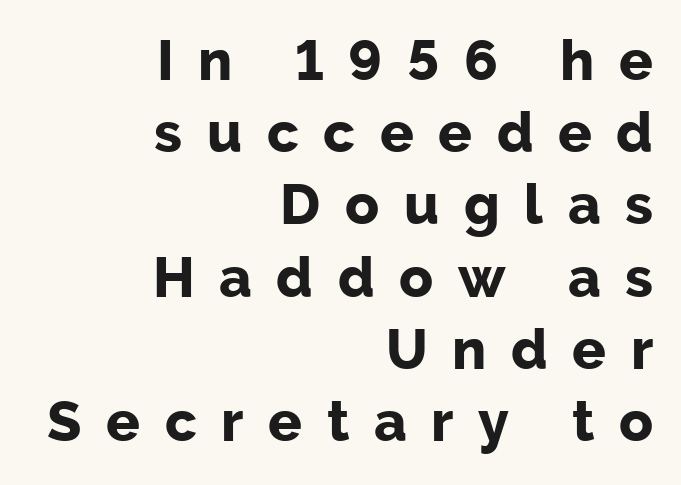
{"serif": "no", "italic": "no", "bold": "yes", "weight": "bold", "width": "normal", "stroke_contrast": "low", "x_height": "medium", "monospaced": "no", "underline": "no", "align": "right", "line_spacing": "normal", "line_spacing_ratio": 1.29, "letter_spacing": "wide", "letter_spacing_em": 0.44, "glyph_px": 56}
